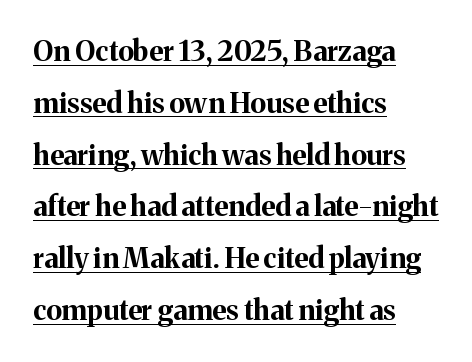
{"serif": "yes", "italic": "no", "bold": "yes", "weight": "bold", "width": "normal", "stroke_contrast": "medium", "x_height": "medium", "monospaced": "no", "underline": "yes", "align": "left", "line_spacing_ratio": 1.85, "letter_spacing": "normal", "letter_spacing_em": 0.0, "glyph_px": 28}
